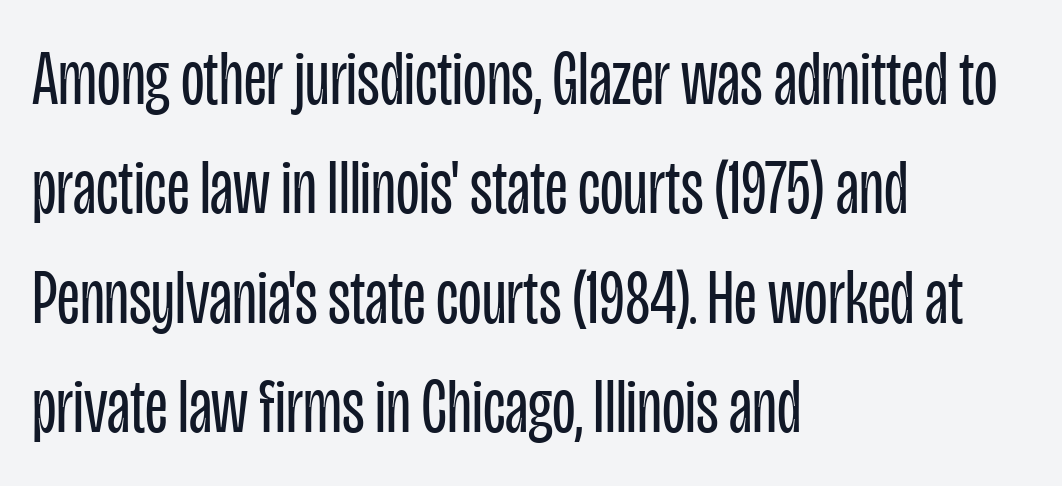
{"serif": "no", "italic": "no", "bold": "no", "weight": "regular", "width": "condensed", "stroke_contrast": "low", "x_height": "large", "monospaced": "no", "underline": "no", "align": "left", "line_spacing": "normal", "line_spacing_ratio": 1.42, "letter_spacing": "normal", "letter_spacing_em": 0.0, "glyph_px": 77}
